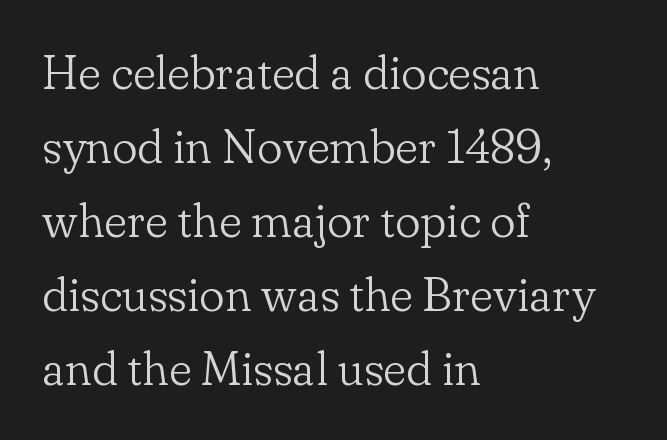
Each letter keeps its own natural width here, so spacing adapts to shape. The strokes are not fattened; the text isn't bold. The letters sit at their default tracking, neither squeezed nor spread. The space beneath each line is pristine and unruled. A typesetter would label this face a serif.
